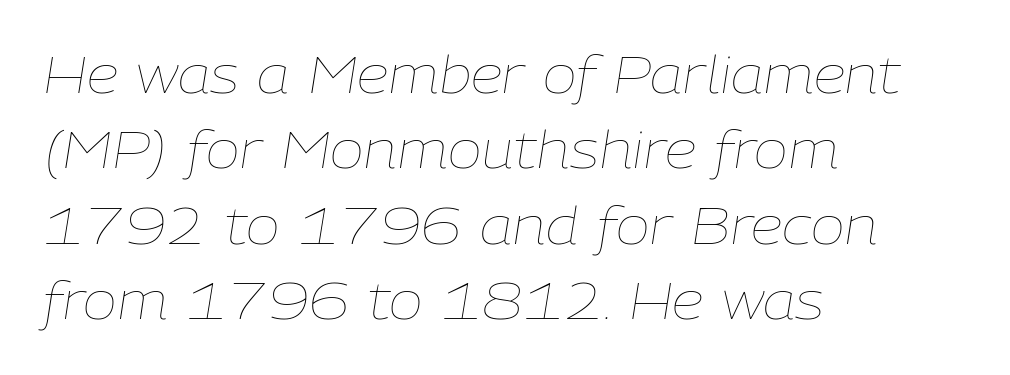
The image shows 51 px thin type, italic (leaning right); set left-aligned, normal line spacing (1.48x), normal letter spacing, not underlined; low stroke contrast and a medium x-height.
